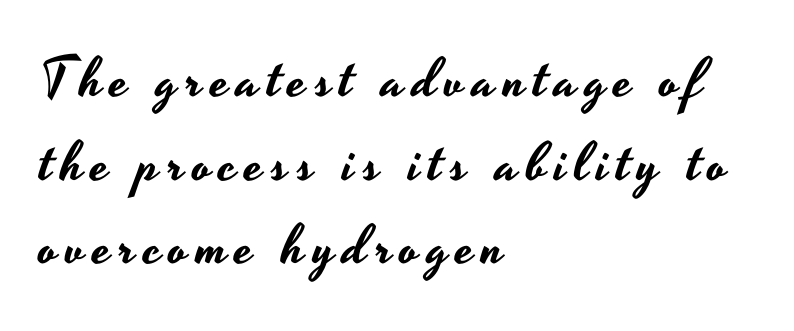
The image shows 55 px wide sans-serif type; set left-aligned, normal line spacing (1.52x), not underlined; low stroke contrast and a small x-height.
